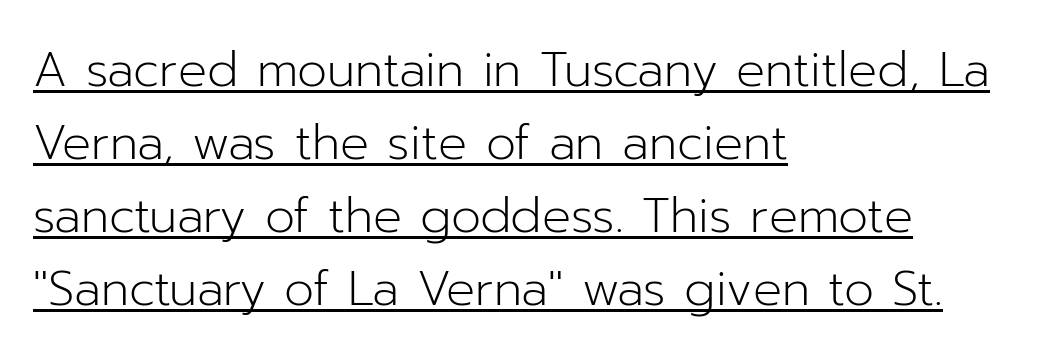
The font is comparable to plain body text, perhaps lighter. Compared with undecorated copy, this sample adds a rule below the words. Every stem runs plumb, perpendicular to the baseline. The lines in this sample share a left origin and differ only in where they stop.
